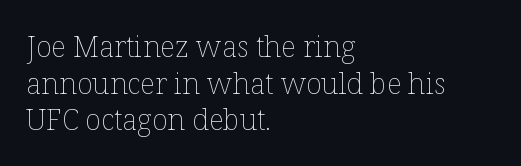
{"italic": "no", "bold": "no", "weight": "thin", "width": "normal", "stroke_contrast": "low", "x_height": "medium", "monospaced": "no", "underline": "no", "align": "left", "line_spacing": "normal", "line_spacing_ratio": 1.26, "letter_spacing": "normal", "letter_spacing_em": 0.0, "glyph_px": 29}
